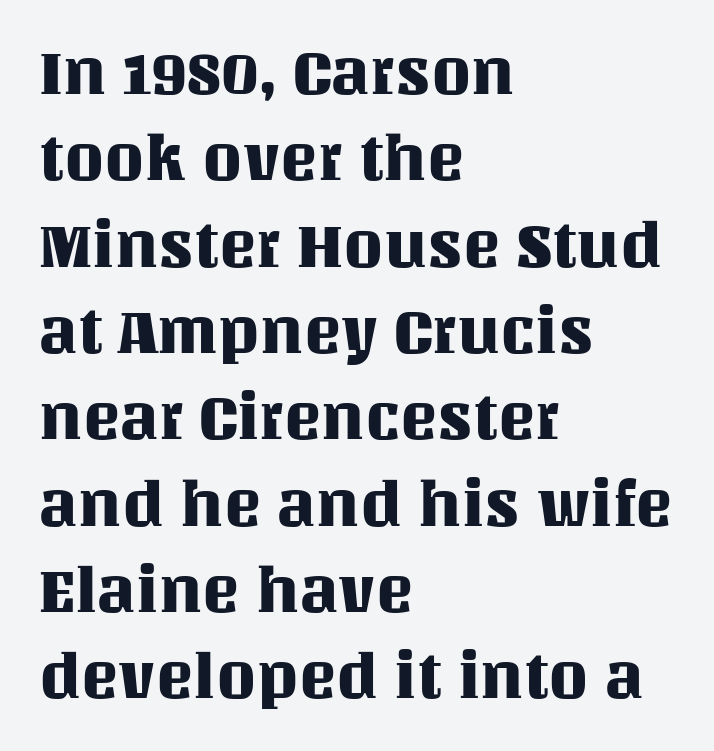
Is there much room between lines? A standard amount, neither cramped nor airy. Underline: absent. Reading down the block, your eye returns to a fixed left position each line. Here the designer chose a conventional face with non-uniform glyph widths.
